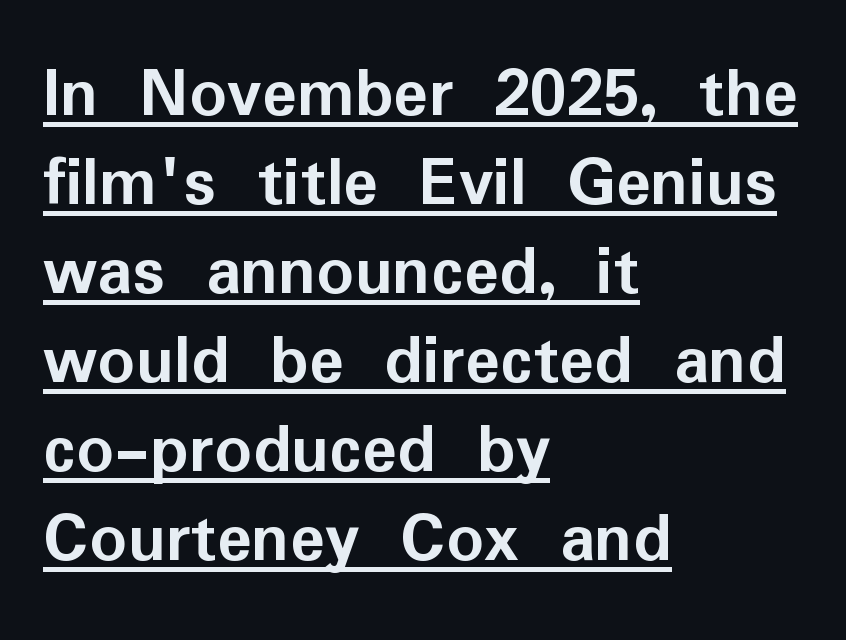
{"serif": "no", "italic": "no", "bold": "yes", "weight": "semibold", "width": "normal", "stroke_contrast": "low", "x_height": "medium", "monospaced": "no", "underline": "yes", "align": "left", "line_spacing_ratio": 1.22, "letter_spacing": "normal", "letter_spacing_em": 0.0, "glyph_px": 73}
